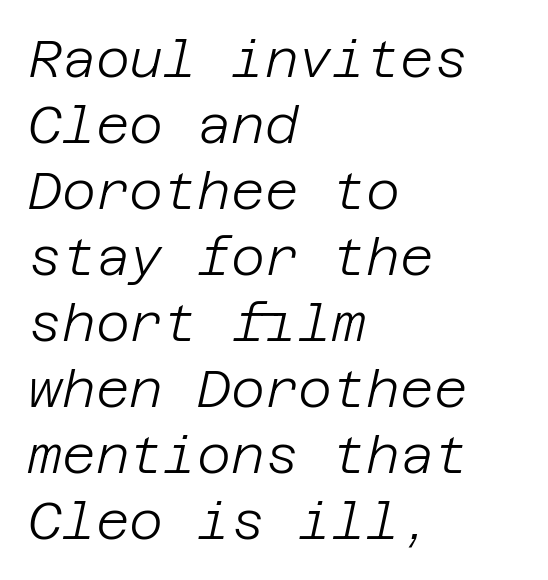
The image shows 52 px light type, italic (leaning right); set left-aligned, normal line spacing (1.27x), normal letter spacing, not underlined; low stroke contrast and a large x-height.
